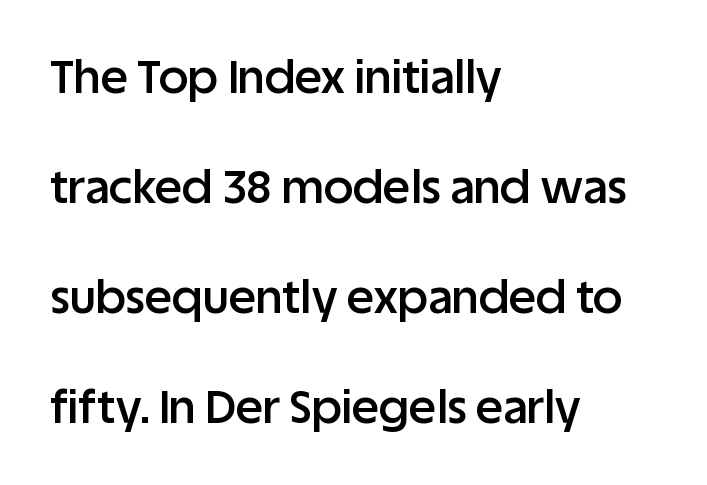
{"serif": "no", "italic": "no", "bold": "semi", "weight": "semibold", "width": "normal", "stroke_contrast": "low", "x_height": "large", "monospaced": "no", "underline": "no", "align": "left", "line_spacing": "loose", "line_spacing_ratio": 2.39, "letter_spacing": "normal", "letter_spacing_em": 0.0, "glyph_px": 46}
